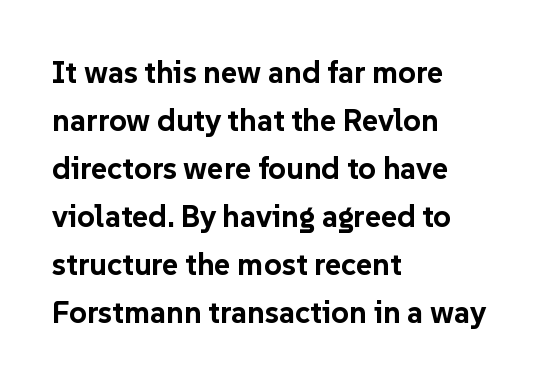
{"serif": "no", "italic": "no", "bold": "yes", "weight": "bold", "width": "normal", "stroke_contrast": "low", "x_height": "medium", "monospaced": "no", "underline": "no", "align": "left", "line_spacing": "normal", "line_spacing_ratio": 1.55, "letter_spacing": "normal", "letter_spacing_em": 0.0, "glyph_px": 31}
